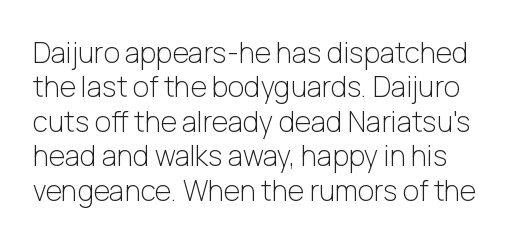
Q: Is the text bold? A: No.
Q: Is the text italic (slanted)? A: No, it is upright.
Q: Is the typeface a serif or a sans-serif typeface? A: Sans-serif.
Q: Is the text underlined? A: No.
Q: Is the spacing between letters normal or unusually wide? A: Normal.
Q: Width (condensed, normal, or wide)? A: Normal.
Q: Stroke contrast? A: Low.
Q: x-height? A: Medium.
Q: Monospaced? A: No.
